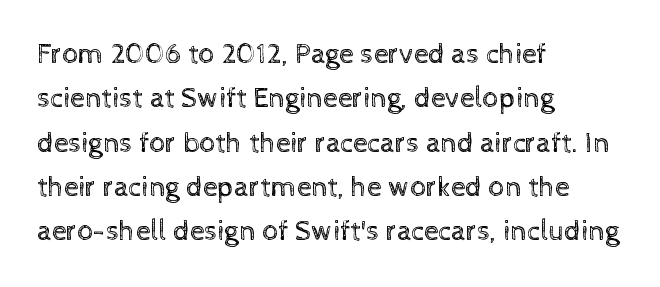
{"italic": "no", "bold": "no", "weight": "regular", "width": "normal", "x_height": "medium", "monospaced": "no", "underline": "no", "align": "left", "line_spacing": "normal", "line_spacing_ratio": 1.53, "letter_spacing": "normal", "letter_spacing_em": 0.0, "glyph_px": 29}
